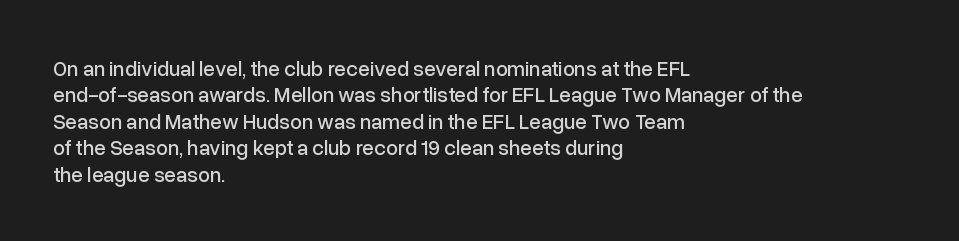
The image shows 21 px text type, upright; set left-aligned, normal line spacing (1.26x), normal letter spacing, not underlined.
